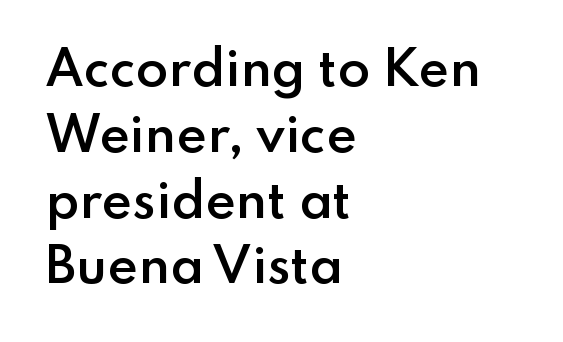
Descenders hang freely into open space. The characters look somewhat weighty, a semibold short of true bold. Each new line begins a customary step beneath the previous one. Observe the absence of serifs on each vertical stroke in this sample. This sample is left-justified, so line endings fall wherever the words run out. How are the letters spaced? Ordinarily, with no added tracking.
